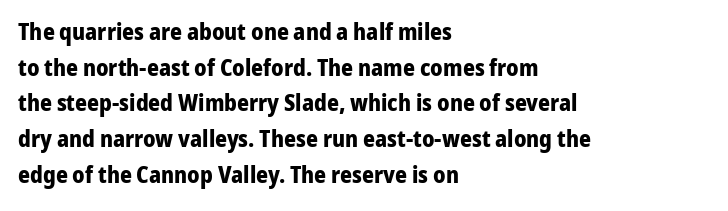
Q: Is the text bold? A: Yes.
Q: Is the text italic (slanted)? A: No, it is upright.
Q: Is the text underlined? A: No.
Q: How is the paragraph aligned? A: Left-aligned.
Q: Is the spacing between letters normal or unusually wide? A: Normal.
Q: Is the spacing between lines tight, normal or loose? A: Normal.
